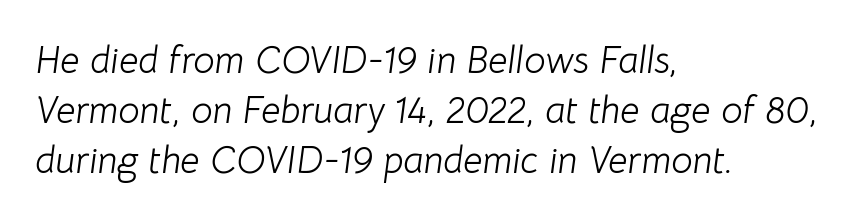
Q: Is the text bold? A: No.
Q: Is the text italic (slanted)? A: Yes, it leans right by about 8 degrees.
Q: Is the text underlined? A: No.
Q: How is the paragraph aligned? A: Left-aligned.
Q: Is the spacing between letters normal or unusually wide? A: Normal.
Q: Is the spacing between lines tight, normal or loose? A: Normal.
Q: Width (condensed, normal, or wide)? A: Normal.
Q: Stroke contrast? A: Low.
Q: x-height? A: Medium.
Q: Monospaced? A: No.
